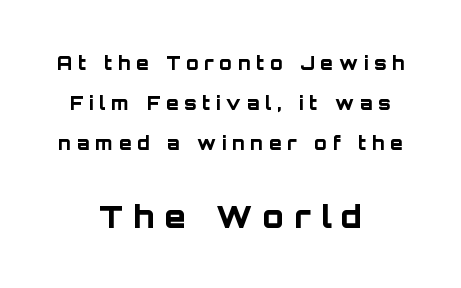
The image shows 31 px bold sans-serif type, upright; set centered, loose line spacing (2.23x), unusually wide letter spacing (+0.33 em), not underlined; the second (bottom) block is 1.72x larger; low stroke contrast and a large x-height.
